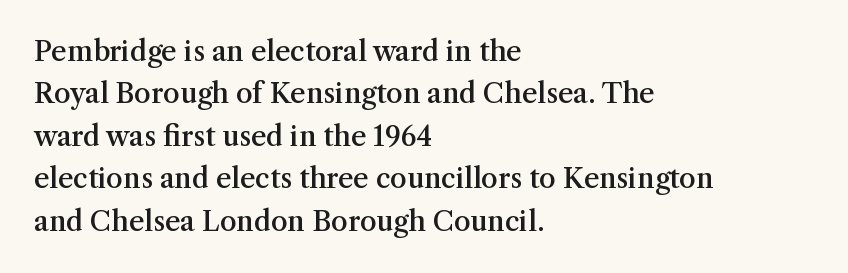
The image shows 27 px text type, upright; set left-aligned, normal line spacing (1.57x), normal letter spacing, not underlined.
